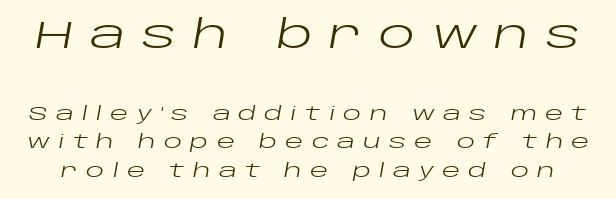
The image shows 38 px regular-weight, wide type, italic (leaning right); set normal line spacing (1.49x), unusually wide letter spacing (+0.43 em), not underlined; the first (top) block is 2.0x larger; low stroke contrast and a large x-height.
